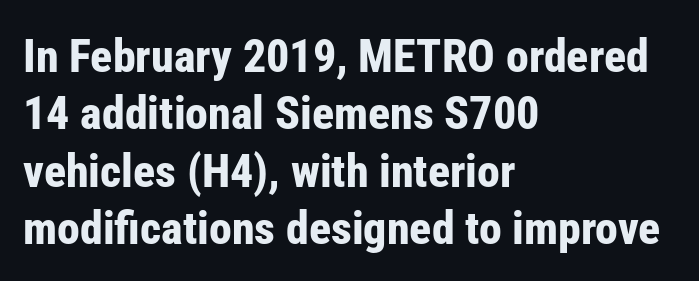
{"serif": "no", "italic": "no", "bold": "yes", "weight": "bold", "width": "condensed", "stroke_contrast": "low", "x_height": "medium", "monospaced": "no", "underline": "no", "align": "left", "line_spacing": "normal", "line_spacing_ratio": 1.25, "letter_spacing": "normal", "letter_spacing_em": 0.0, "glyph_px": 46}
